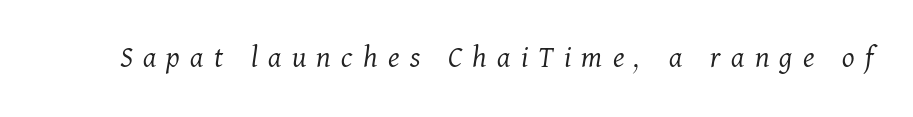
{"serif": "yes", "italic": "yes", "lean": "right", "slant_degrees": 11, "bold": "no", "weight": "light", "width": "normal", "stroke_contrast": "medium", "x_height": "medium", "monospaced": "no", "underline": "no", "letter_spacing": "wide", "letter_spacing_em": 0.32, "glyph_px": 32}
